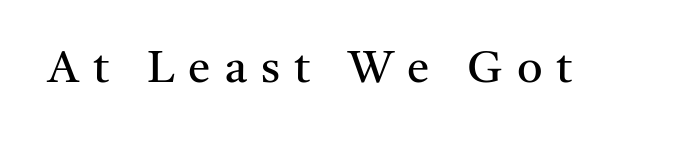
The image shows 45 px regular-weight serif type, upright; set unusually wide letter spacing (+0.31 em), not underlined; medium stroke contrast and a medium x-height.
